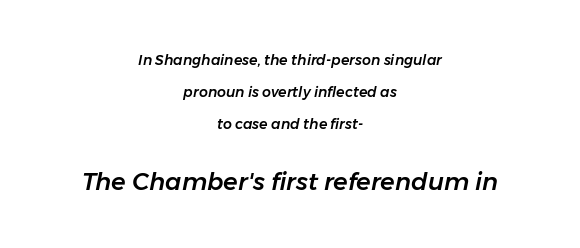
Q: Is the text italic (slanted)? A: Yes, it leans right by about 11 degrees.
Q: Is the text underlined? A: No.
Q: How is the paragraph aligned? A: Centered.
Q: Is the spacing between letters normal or unusually wide? A: Normal.
Q: Is the spacing between lines tight, normal or loose? A: Loose.
Q: Which block of text is set in a larger size, the first (top) or the second (bottom)? A: The second (bottom) one.
